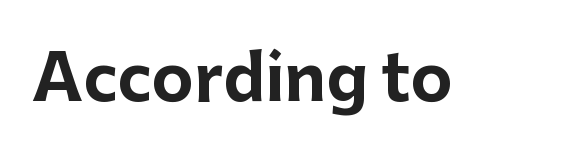
{"serif": "no", "italic": "no", "bold": "yes", "weight": "bold", "width": "normal", "stroke_contrast": "low", "x_height": "medium", "monospaced": "no", "underline": "no", "letter_spacing": "normal", "letter_spacing_em": 0.0, "glyph_px": 64}
